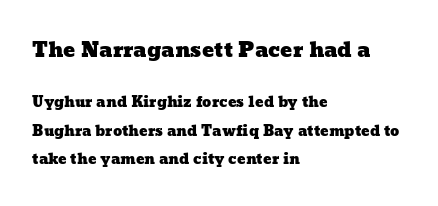
Q: Is the text underlined? A: No.
Q: How is the paragraph aligned? A: Left-aligned.
Q: Is the spacing between letters normal or unusually wide? A: Normal.
Q: Is the spacing between lines tight, normal or loose? A: Loose.
Q: Which block of text is set in a larger size, the first (top) or the second (bottom)? A: The first (top) one.
